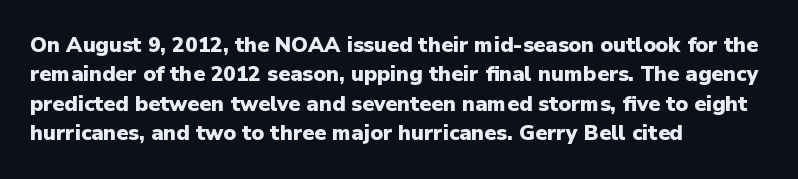
{"italic": "no", "bold": "yes", "underline": "no", "align": "left", "line_spacing": "normal", "line_spacing_ratio": 1.4, "letter_spacing": "normal", "letter_spacing_em": 0.0, "glyph_px": 21}
